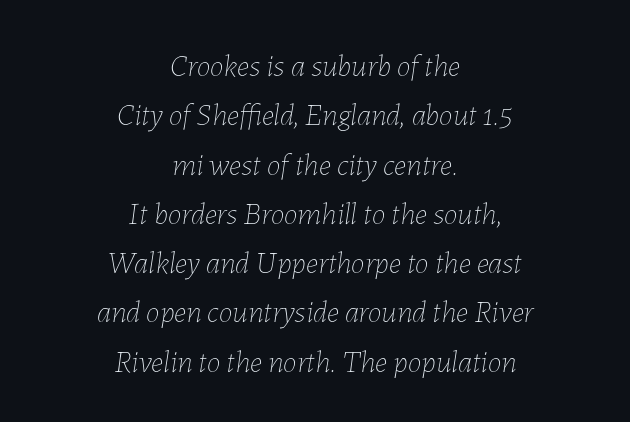
{"italic": "yes", "lean": "right", "slant_degrees": 7, "bold": "no", "weight": "thin", "width": "normal", "stroke_contrast": "low", "x_height": "medium", "monospaced": "no", "underline": "no", "align": "center", "line_spacing": "normal", "line_spacing_ratio": 1.59, "letter_spacing": "normal", "letter_spacing_em": 0.0, "glyph_px": 31}
